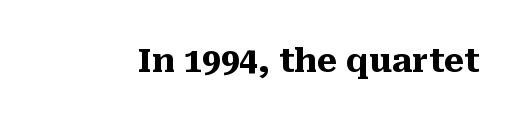
Q: Is the text bold? A: Yes.
Q: Is the text italic (slanted)? A: No, it is upright.
Q: Is the typeface a serif or a sans-serif typeface? A: Serif.
Q: Is the text underlined? A: No.
Q: Is the spacing between letters normal or unusually wide? A: Normal.
Q: Width (condensed, normal, or wide)? A: Normal.
Q: Stroke contrast? A: Medium.
Q: x-height? A: Medium.
Q: Monospaced? A: No.
